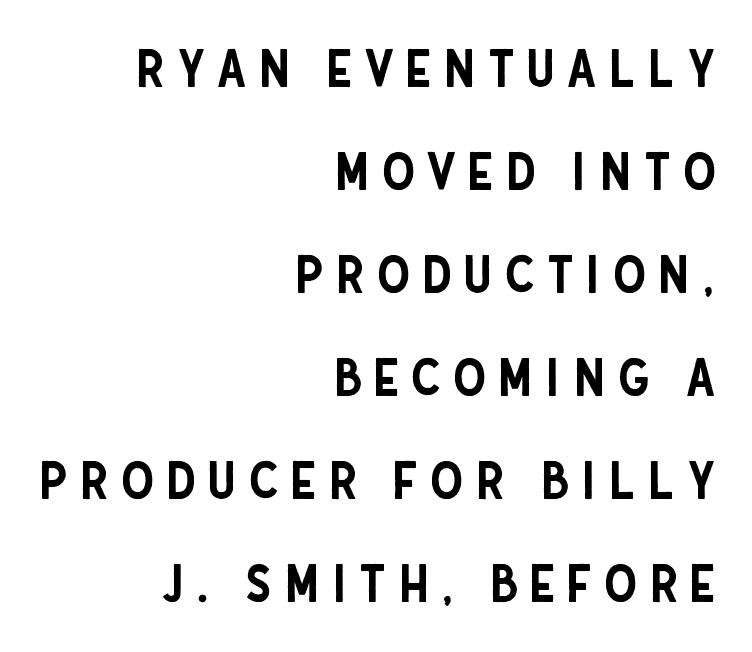
{"serif": "no", "italic": "no", "width": "condensed", "stroke_contrast": "low", "x_height": "large", "monospaced": "no", "underline": "no", "align": "right", "line_spacing": "loose", "line_spacing_ratio": 1.98, "letter_spacing": "wide", "letter_spacing_em": 0.23, "glyph_px": 52}
